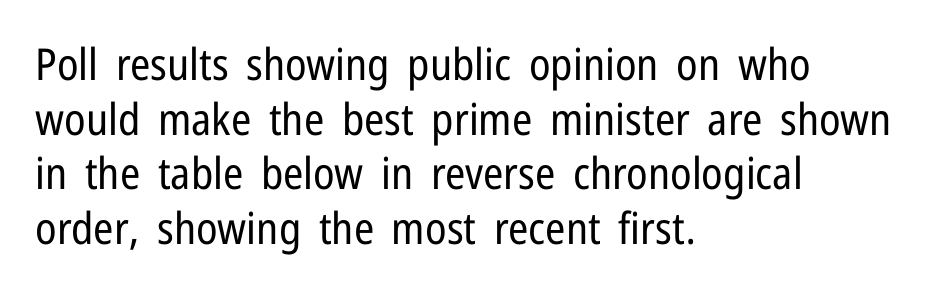
Q: Is the text bold? A: No.
Q: Is the text italic (slanted)? A: No, it is upright.
Q: Is the typeface a serif or a sans-serif typeface? A: Sans-serif.
Q: Is the text underlined? A: No.
Q: How is the paragraph aligned? A: Left-aligned.
Q: Is the spacing between letters normal or unusually wide? A: Normal.
Q: Width (condensed, normal, or wide)? A: Condensed.
Q: Stroke contrast? A: Low.
Q: x-height? A: Medium.
Q: Monospaced? A: No.
